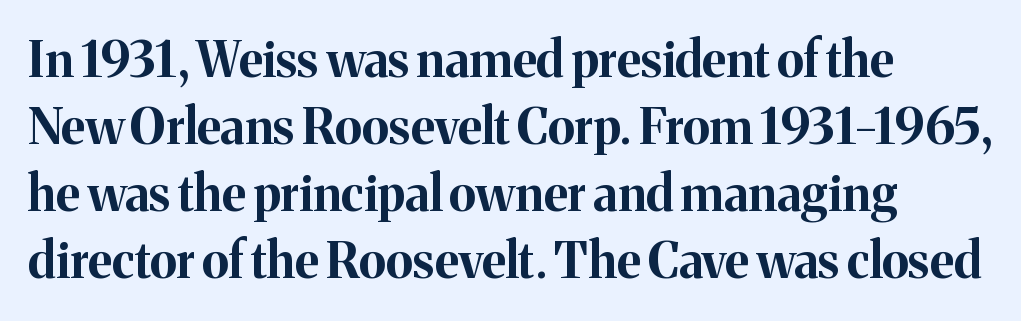
The image shows 49 px bold serif type, upright; set left-aligned, normal line spacing (1.37x), normal letter spacing, not underlined; medium stroke contrast and a medium x-height.
